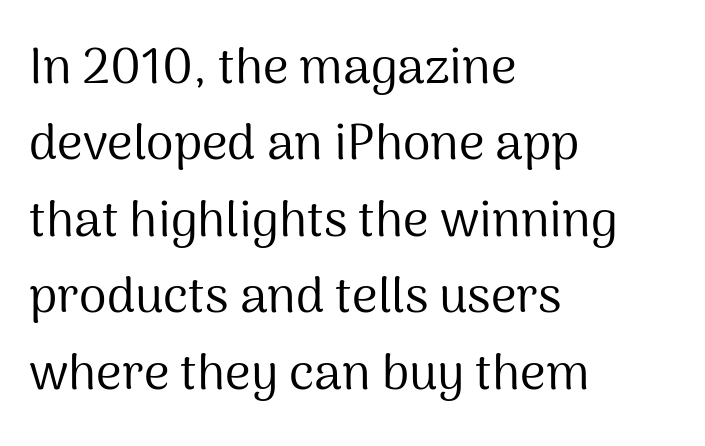
Q: Is the text bold? A: No.
Q: Is the text italic (slanted)? A: No, it is upright.
Q: Is the typeface a serif or a sans-serif typeface? A: Sans-serif.
Q: Is the text underlined? A: No.
Q: How is the paragraph aligned? A: Left-aligned.
Q: Is the spacing between letters normal or unusually wide? A: Normal.
Q: Is the spacing between lines tight, normal or loose? A: Normal.
Q: Width (condensed, normal, or wide)? A: Normal.
Q: Stroke contrast? A: Medium.
Q: x-height? A: Medium.
Q: Monospaced? A: No.
